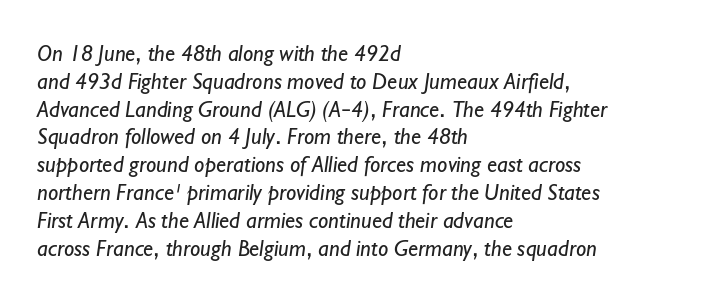
Q: Is the text bold? A: No.
Q: Is the text underlined? A: No.
Q: How is the paragraph aligned? A: Left-aligned.
Q: Is the spacing between letters normal or unusually wide? A: Normal.
